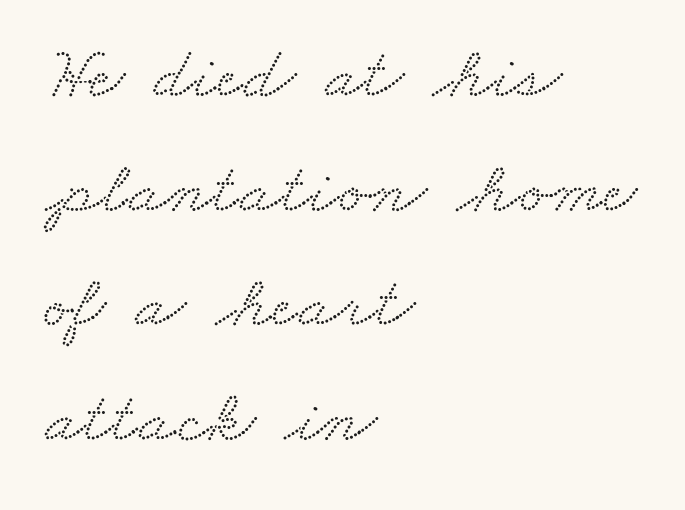
The letters advance in unequal steps, a hallmark of proportional type. The vertical gap from one line to the next is medium. Font category for this specimen: serif. Decoration check: the copy has no underline. Inter-character spacing is left at the font's built-in metrics. Horizontally, the lines are justified to the leading edge only.
